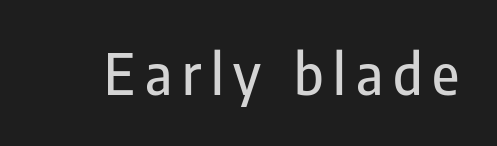
The face used here is a sans, in the tradition of grotesques and geometrics. This sample has the flowing, uneven cadence of proportional lettering. Descender tails drop into unmarked territory. Designer's note — italics off, roman on.
